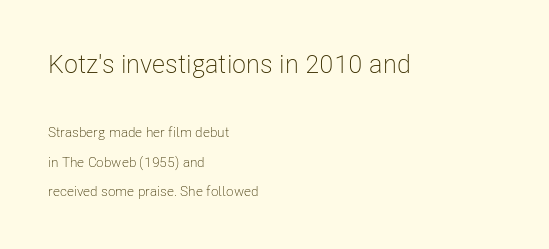
The image shows 26 px text type, upright; set left-aligned, loose line spacing (2.12x), normal letter spacing, not underlined; the first (top) block is 1.86x larger.
